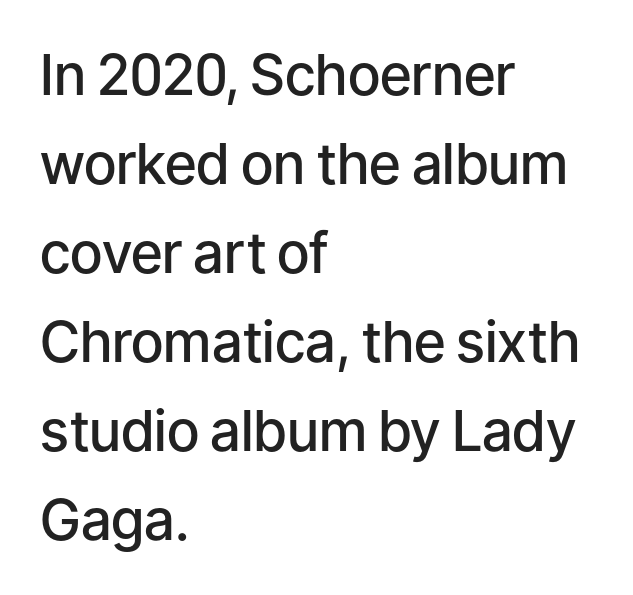
Q: Is the text bold? A: Semi-bold.
Q: Is the text italic (slanted)? A: No, it is upright.
Q: Is the typeface a serif or a sans-serif typeface? A: Sans-serif.
Q: Is the text underlined? A: No.
Q: How is the paragraph aligned? A: Left-aligned.
Q: Is the spacing between letters normal or unusually wide? A: Normal.
Q: Is the spacing between lines tight, normal or loose? A: Normal.
Q: Width (condensed, normal, or wide)? A: Normal.
Q: Stroke contrast? A: Low.
Q: x-height? A: Medium.
Q: Monospaced? A: No.
